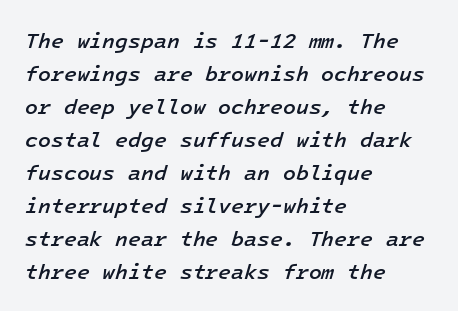
Q: Is the text bold? A: Semi-bold.
Q: Is the text italic (slanted)? A: Yes, it leans right by about 16 degrees.
Q: Is the text underlined? A: No.
Q: How is the paragraph aligned? A: Left-aligned.
Q: Is the spacing between letters normal or unusually wide? A: Normal.
Q: Is the spacing between lines tight, normal or loose? A: Normal.
